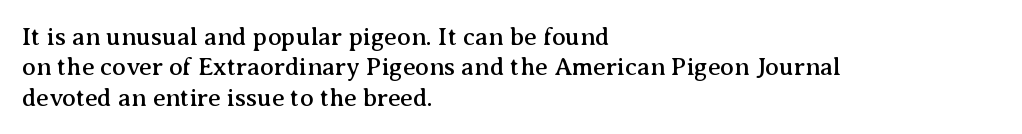
The typography opts for an upright posture over an oblique one. The letterforms sit shoulder to shoulder at normal distance. Compared with a centered layout, this one pins lines to the left instead. Descenders are the only things crossing below the line.
